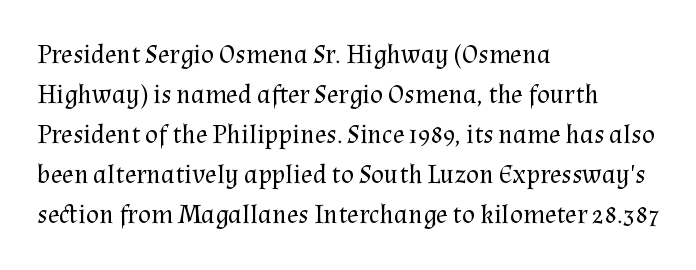
The image shows 27 px text type, upright; set left-aligned, normal line spacing (1.48x), normal letter spacing, not underlined.
